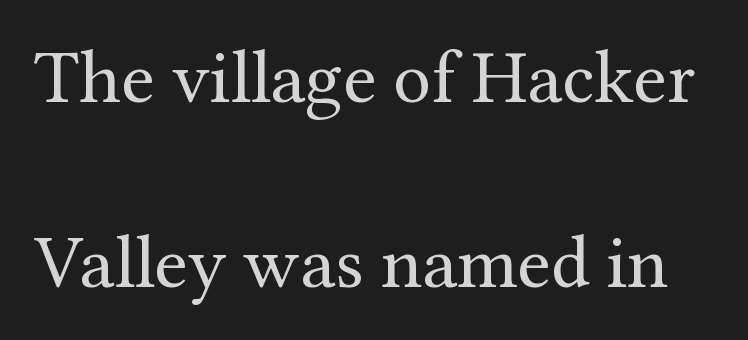
Serif or sans? Serif — the stroke terminals have little feet. This is not heavy type; no bold has been used. Here the glyphs are tracked normally, forming tight word shapes. This sample trades compactness for vertical openness between lines. Each letter keeps its own natural width here, so spacing adapts to shape.
